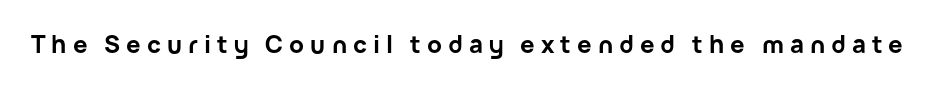
The image shows 24 px bold type, upright; set unusually wide letter spacing (+0.25 em), not underlined.
